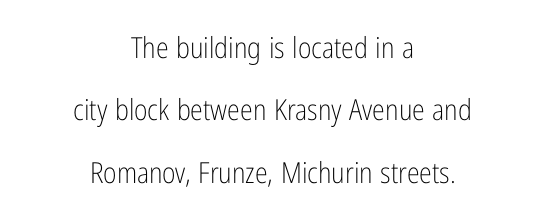
The image shows 29 px light, condensed sans-serif type, upright; set centered, loose line spacing (2.15x), normal letter spacing, not underlined; low stroke contrast and a medium x-height.
